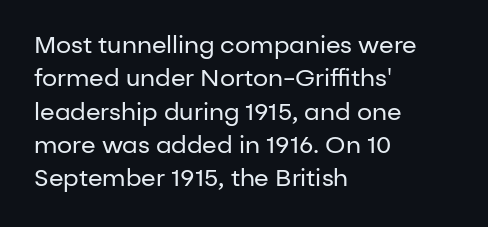
Q: Is the text bold? A: No.
Q: Is the text italic (slanted)? A: No, it is upright.
Q: Is the text underlined? A: No.
Q: How is the paragraph aligned? A: Left-aligned.
Q: Is the spacing between letters normal or unusually wide? A: Normal.
Q: Is the spacing between lines tight, normal or loose? A: Normal.
